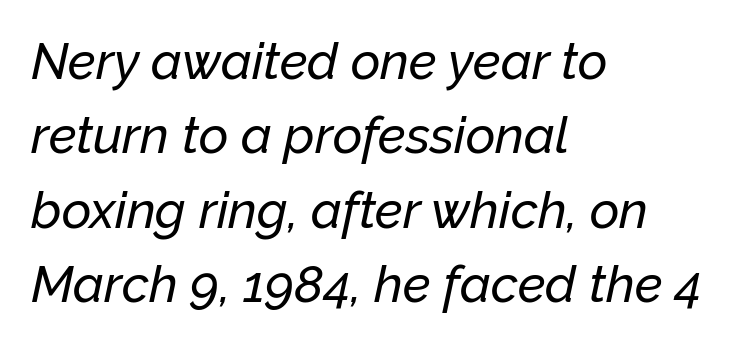
Plain, unruled lines of type. Designer's note — italics engaged. Each letter keeps its own natural width here, so spacing adapts to shape. Honestly, the letter spacing is just normal — you wouldn't notice it.
